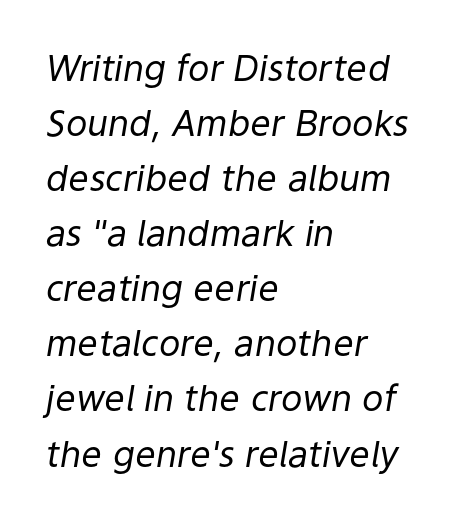
{"italic": "yes", "lean": "right", "slant_degrees": 9, "bold": "no", "weight": "regular", "width": "normal", "stroke_contrast": "low", "x_height": "medium", "monospaced": "no", "underline": "no", "align": "left", "line_spacing": "normal", "line_spacing_ratio": 1.53, "letter_spacing": "normal", "letter_spacing_em": 0.0, "glyph_px": 36}
